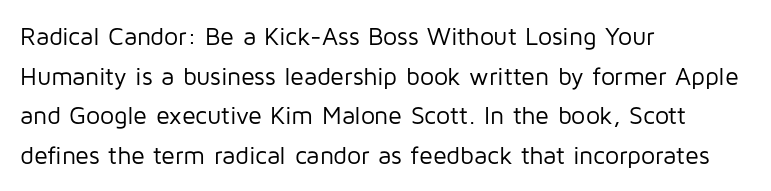
{"italic": "no", "bold": "no", "underline": "no", "align": "left", "line_spacing": "normal", "line_spacing_ratio": 1.59, "letter_spacing": "normal", "letter_spacing_em": 0.0, "glyph_px": 25}
